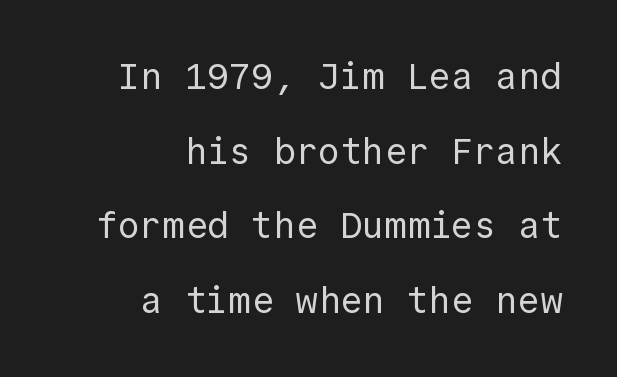
{"serif": "no", "italic": "no", "bold": "no", "weight": "regular", "width": "normal", "x_height": "medium", "monospaced": "yes", "underline": "no", "align": "right", "line_spacing": "loose", "line_spacing_ratio": 2.02, "letter_spacing": "normal", "letter_spacing_em": 0.0, "glyph_px": 37}
